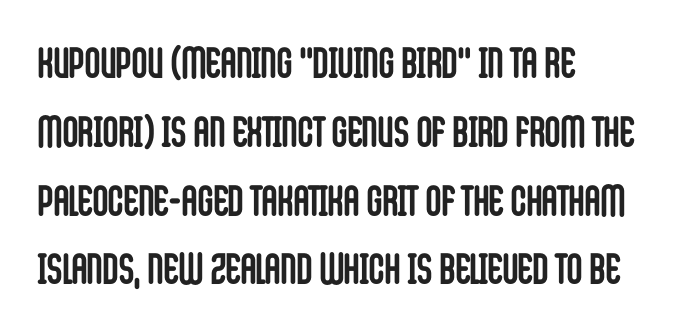
Is there much room between lines? A standard amount, neither cramped nor airy. Emphasis by weight is at full strength: bold. Is the block centered? No — it sits flush against the left margin. Clear beneath every line of the passage.
